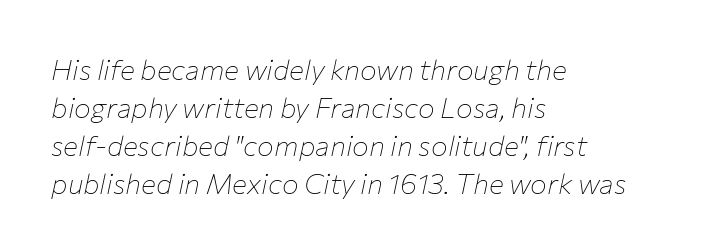
The image shows 28 px thin type, italic (leaning right); set left-aligned, normal line spacing (1.36x), normal letter spacing, not underlined; low stroke contrast and a medium x-height.
